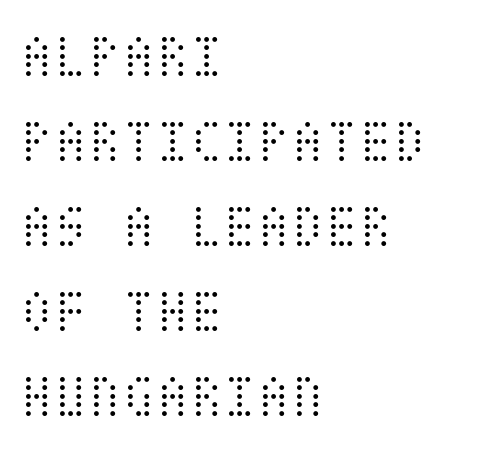
Q: Is the text bold? A: No.
Q: Is the text italic (slanted)? A: No, it is upright.
Q: Is the text underlined? A: No.
Q: How is the paragraph aligned? A: Left-aligned.
Q: Is the spacing between letters normal or unusually wide? A: Normal.
Q: Is the spacing between lines tight, normal or loose? A: Normal.
Q: Width (condensed, normal, or wide)? A: Condensed.
Q: Stroke contrast? A: Medium.
Q: x-height? A: Large.
